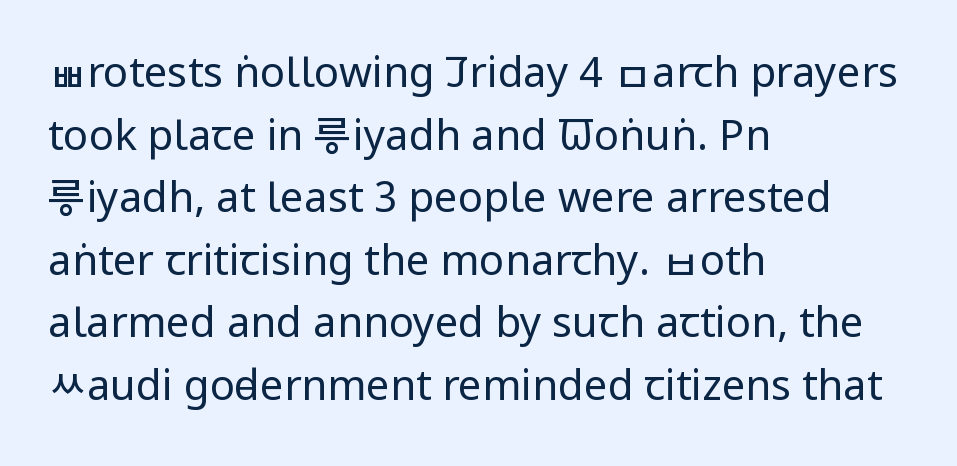
Varying glyph widths throughout — classic text-font behaviour. The type sits square on the baseline with zero lean. The strokes are not fattened; the text isn't bold. There is no visible air inserted between adjacent glyphs.
